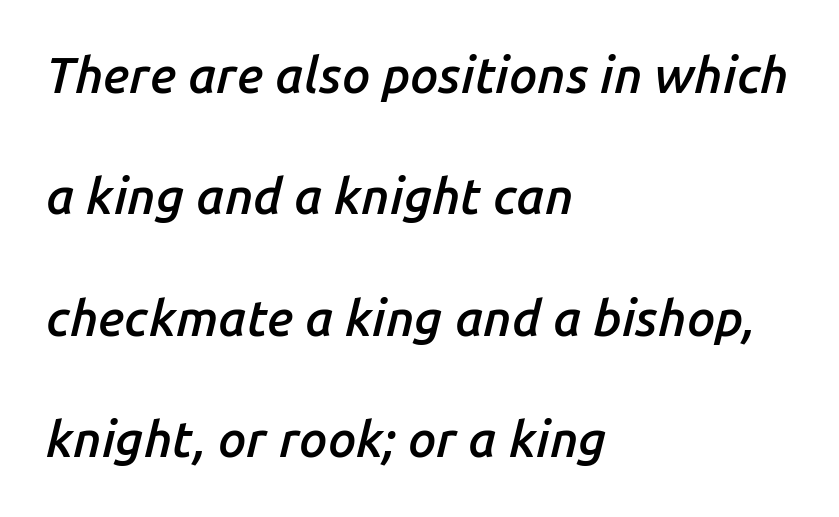
The image shows 50 px semibold type, italic (leaning right); set left-aligned, loose line spacing (2.43x), normal letter spacing, not underlined; low stroke contrast and a medium x-height.
